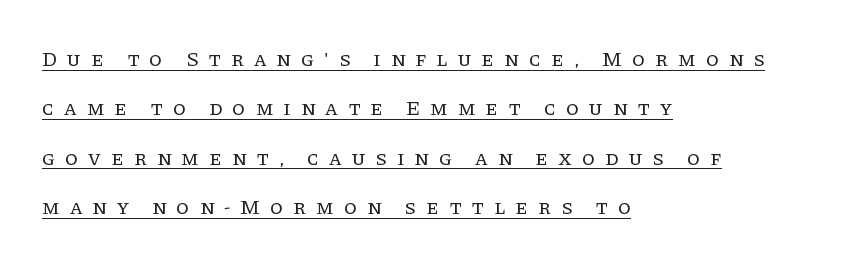
{"italic": "no", "bold": "no", "underline": "yes", "align": "left", "line_spacing": "loose", "line_spacing_ratio": 2.35, "letter_spacing": "wide", "letter_spacing_em": 0.47, "glyph_px": 21}
